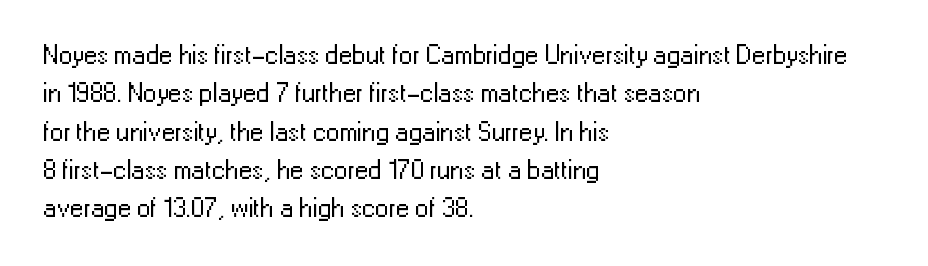
{"italic": "no", "bold": "no", "underline": "no", "align": "left", "line_spacing": "normal", "line_spacing_ratio": 1.42, "letter_spacing": "normal", "letter_spacing_em": 0.0, "glyph_px": 27}
